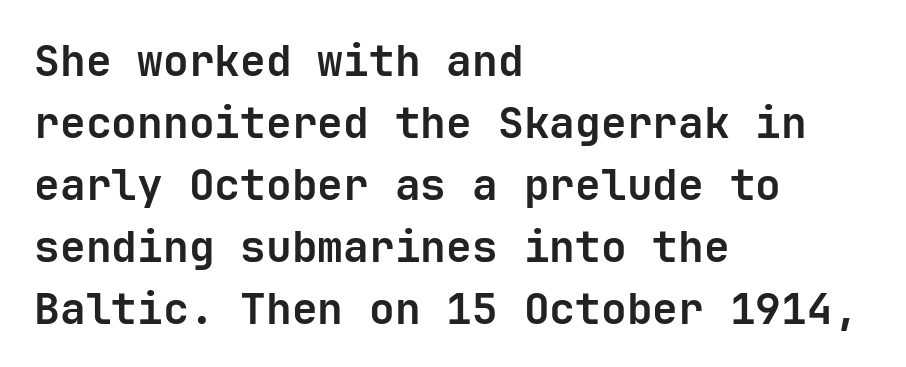
Compared with a centered layout, this one pins lines to the left instead. Typographically, this falls in the sans-serif category. Descenders are the only things crossing below the line. Posture: straight, roman, zero tilt. Successive baselines arrive at the customary interval. These lines keep a tight, regular rhythm from letter to letter.
